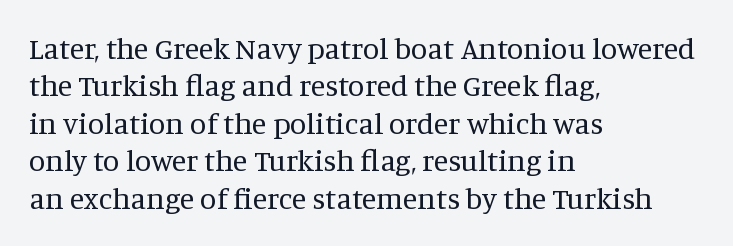
The image shows 30 px regular-weight serif type, upright; set left-aligned, normal line spacing (1.25x), normal letter spacing, not underlined; medium stroke contrast and a large x-height.
